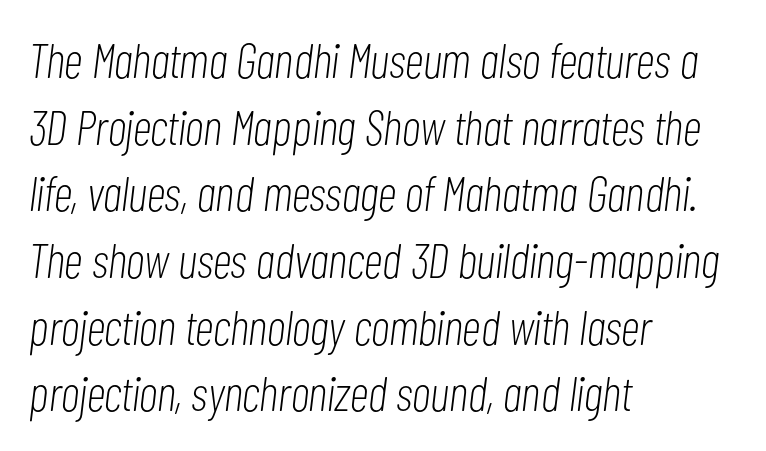
Q: Is the text bold? A: No.
Q: Is the text italic (slanted)? A: Yes, it leans right by about 7 degrees.
Q: Is the text underlined? A: No.
Q: How is the paragraph aligned? A: Left-aligned.
Q: Is the spacing between letters normal or unusually wide? A: Normal.
Q: Is the spacing between lines tight, normal or loose? A: Normal.
Q: Width (condensed, normal, or wide)? A: Condensed.
Q: Stroke contrast? A: Low.
Q: x-height? A: Medium.
Q: Monospaced? A: No.
